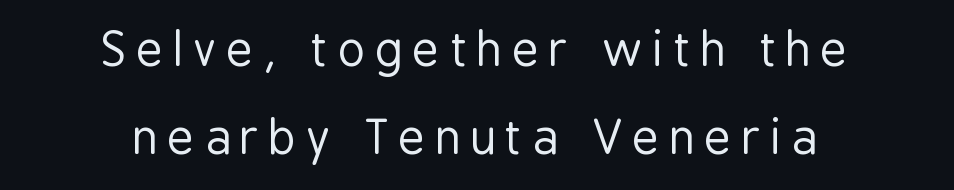
{"serif": "no", "italic": "no", "bold": "no", "weight": "regular", "width": "condensed", "stroke_contrast": "low", "x_height": "medium", "monospaced": "no", "underline": "no", "align": "center", "line_spacing_ratio": 1.87, "letter_spacing": "wide", "letter_spacing_em": 0.2, "glyph_px": 47}
